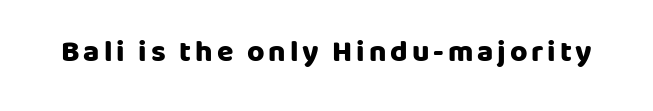
{"serif": "no", "italic": "no", "bold": "yes", "weight": "heavy", "width": "normal", "stroke_contrast": "low", "x_height": "large", "monospaced": "no", "underline": "no", "glyph_px": 30}
